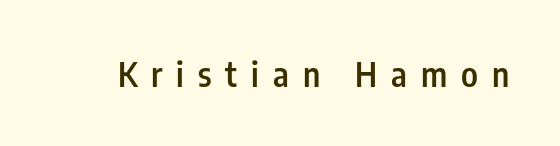
The gaps between neighbouring characters are conspicuously large. To sum up the face: it is a sans, with no serifs. Plain, unruled lines of type. Do the letters lean? They stand straight. This sample has the flowing, uneven cadence of proportional lettering. Typographic density is moderately raised because the face is semibold.
